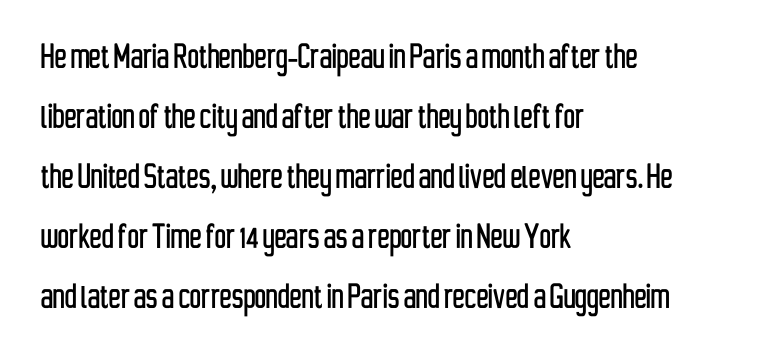
Q: Is the text italic (slanted)? A: No, it is upright.
Q: Is the typeface a serif or a sans-serif typeface? A: Sans-serif.
Q: Is the text underlined? A: No.
Q: How is the paragraph aligned? A: Left-aligned.
Q: Is the spacing between letters normal or unusually wide? A: Normal.
Q: Is the spacing between lines tight, normal or loose? A: Normal.
Q: Width (condensed, normal, or wide)? A: Condensed.
Q: Stroke contrast? A: Low.
Q: x-height? A: Medium.
Q: Monospaced? A: No.
